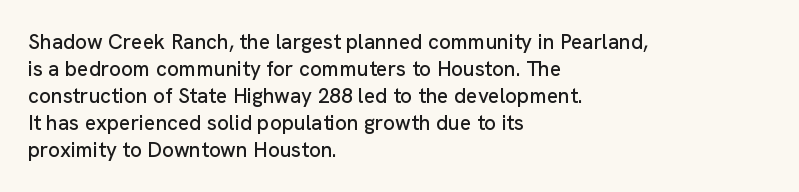
The image shows 21 px text type, upright; set left-aligned, normal line spacing (1.28x), normal letter spacing, not underlined.
